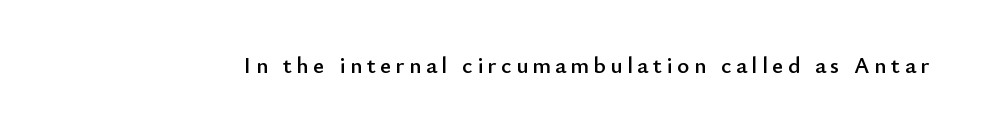
Observe the wide spacing: letters keep a clear distance from each other. This rendering features lettering with no underline. This is roman type, the default non-slanted kind.
